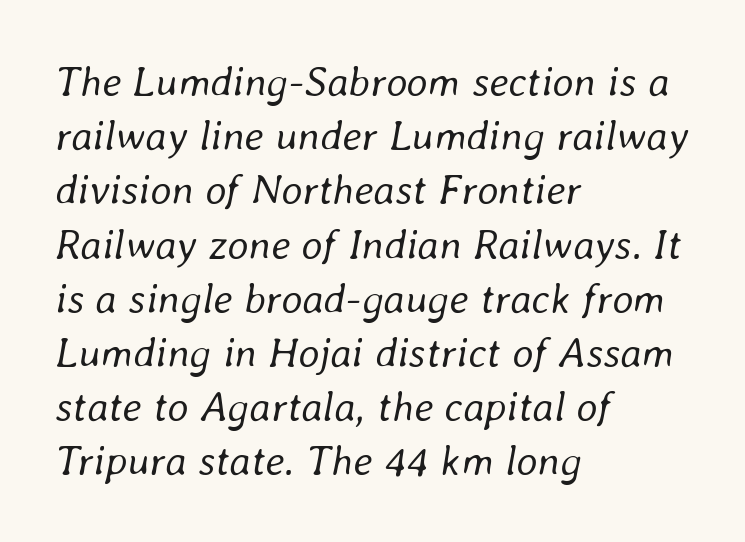
Q: Is the text bold? A: No.
Q: Is the text italic (slanted)? A: Yes, it leans right by about 8 degrees.
Q: Is the text underlined? A: No.
Q: How is the paragraph aligned? A: Left-aligned.
Q: Is the spacing between letters normal or unusually wide? A: Normal.
Q: Is the spacing between lines tight, normal or loose? A: Normal.
Q: Width (condensed, normal, or wide)? A: Normal.
Q: Stroke contrast? A: Low.
Q: x-height? A: Medium.
Q: Monospaced? A: No.
